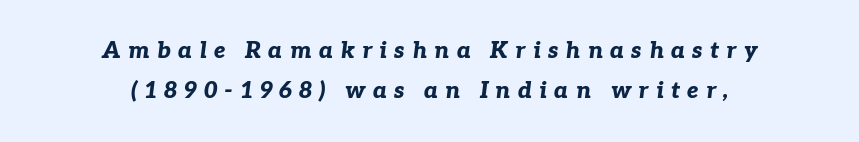
The image shows 23 px bold type, italic (leaning right); set centered, line spacing 1.72x, unusually wide letter spacing (+0.31 em), not underlined.
